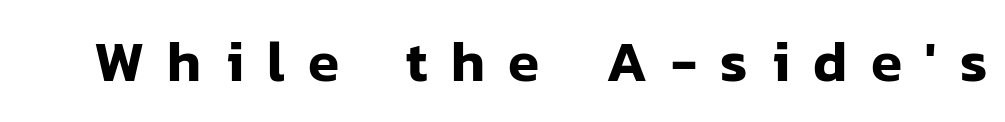
{"serif": "no", "italic": "no", "width": "normal", "stroke_contrast": "low", "x_height": "medium", "monospaced": "no", "underline": "no", "letter_spacing": "wide", "letter_spacing_em": 0.41, "glyph_px": 57}
